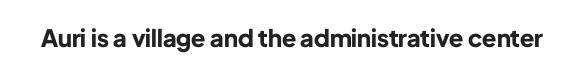
What stands out about the letter spacing? Nothing — it is the standard amount. Upright lettering throughout. Bold? Absolutely — the strokes are thick and heavy. The glyphs are unaccompanied by any horizontal stroke below them.
